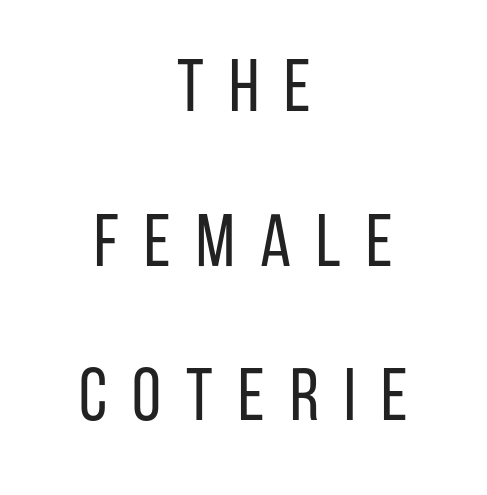
Q: Is the text bold? A: No.
Q: Is the text italic (slanted)? A: No, it is upright.
Q: Is the typeface a serif or a sans-serif typeface? A: Sans-serif.
Q: Is the text underlined? A: No.
Q: How is the paragraph aligned? A: Centered.
Q: Is the spacing between letters normal or unusually wide? A: Unusually wide.
Q: Is the spacing between lines tight, normal or loose? A: Loose.
Q: Width (condensed, normal, or wide)? A: Condensed.
Q: Stroke contrast? A: Low.
Q: x-height? A: Large.
Q: Monospaced? A: No.
